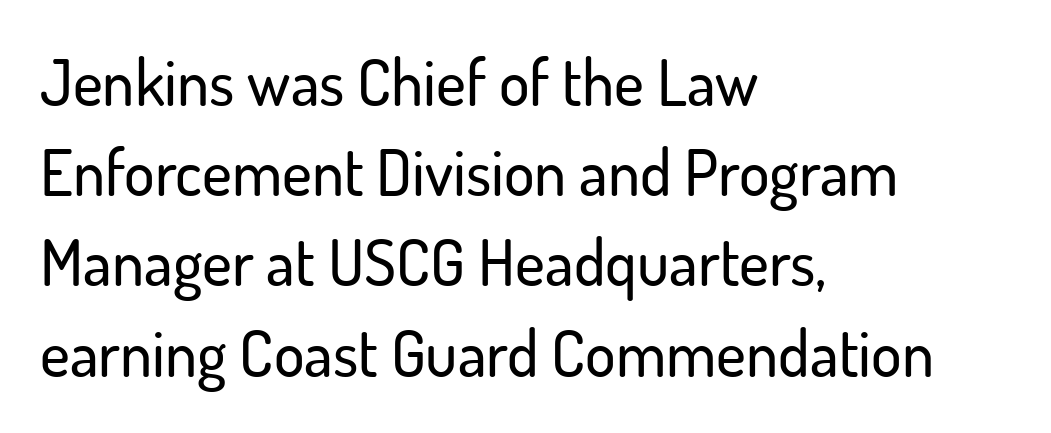
Q: Is the text italic (slanted)? A: No, it is upright.
Q: Is the typeface a serif or a sans-serif typeface? A: Sans-serif.
Q: Is the text underlined? A: No.
Q: How is the paragraph aligned? A: Left-aligned.
Q: Is the spacing between letters normal or unusually wide? A: Normal.
Q: Is the spacing between lines tight, normal or loose? A: Normal.
Q: Width (condensed, normal, or wide)? A: Normal.
Q: Stroke contrast? A: Low.
Q: x-height? A: Small.
Q: Monospaced? A: No.
